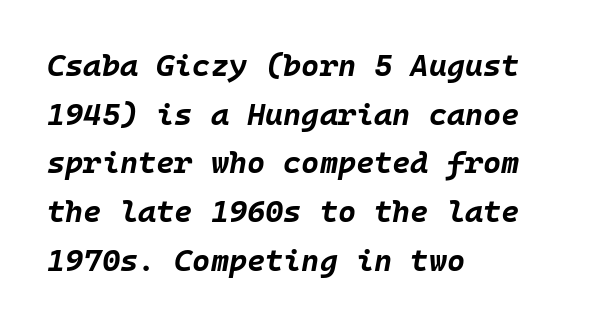
In terms of letterspacing, this is plain default setting. Line beginnings align vertically; line endings do not. Quick note: underline off. Emphasis by weight is at full strength: bold. These lines are rendered in a fixed-pitch font.
